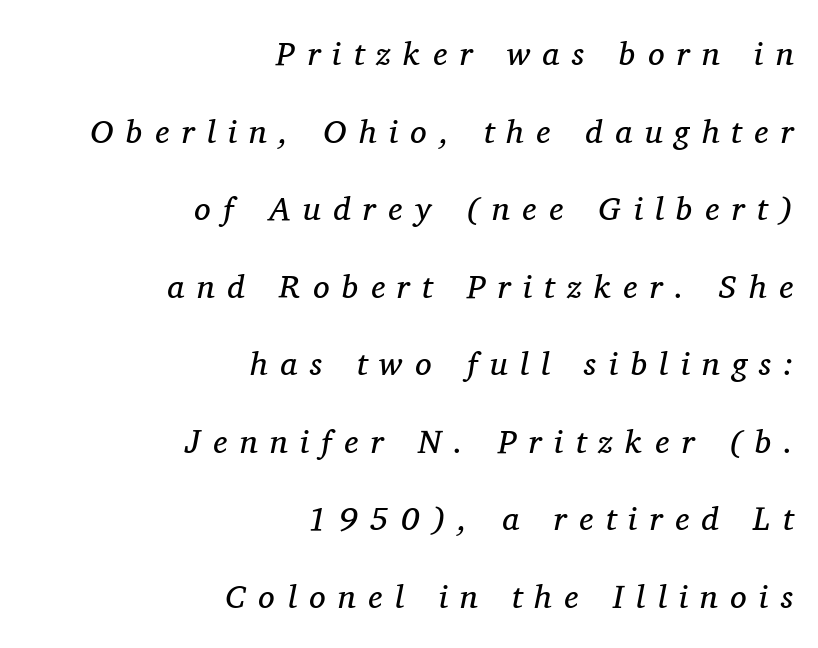
The image shows 33 px regular-weight serif type, italic (leaning right); set right-aligned, loose line spacing (2.35x), unusually wide letter spacing (+0.38 em), not underlined; medium stroke contrast and a medium x-height.
